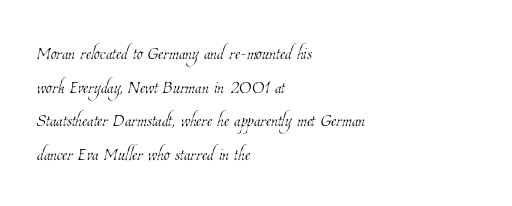
Horizontal alignment here is leftward, the default for most running prose. Weight: in the light-to-regular range. The glyphs are unaccompanied by any horizontal stroke below them. The lines sit at an ordinary, default distance from one another. Standard letterfit; no display-style spreading of the glyphs.
